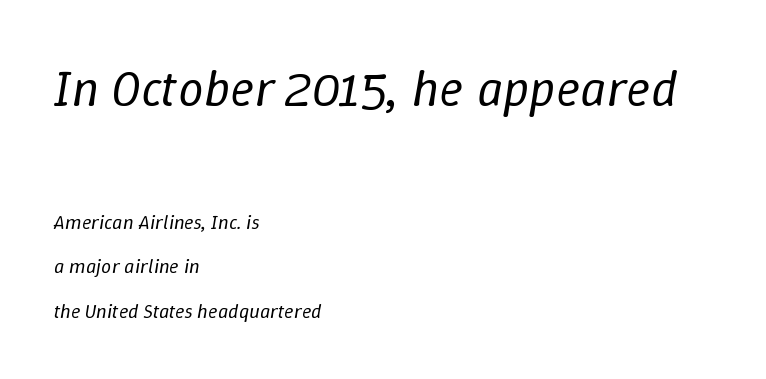
{"italic": "yes", "lean": "right", "slant_degrees": 9, "bold": "no", "weight": "regular", "width": "normal", "stroke_contrast": "low", "x_height": "medium", "monospaced": "no", "underline": "no", "align": "left", "line_spacing": "loose", "line_spacing_ratio": 2.22, "letter_spacing": "normal", "letter_spacing_em": 0.0, "larger_block": "first", "size_ratio": 2.55, "glyph_px": 51}
